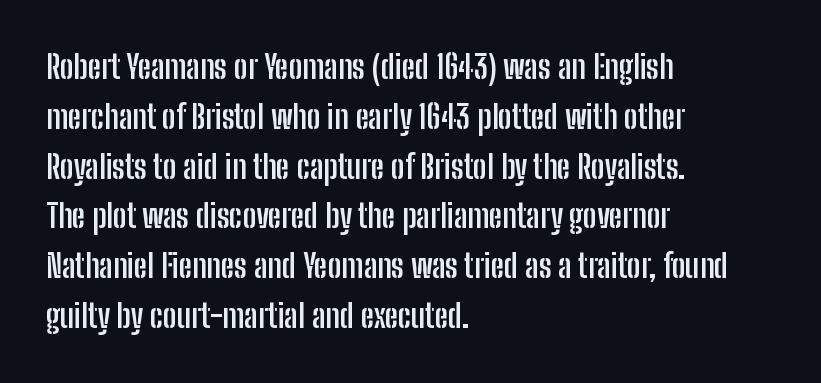
Classification — sans serif. Leading: standard. The letters stand straight up with perfectly vertical stems. Is this a fixed-width face? No — the glyphs have proportional, varying widths. Short and long lines alike share a common starting point at left.
